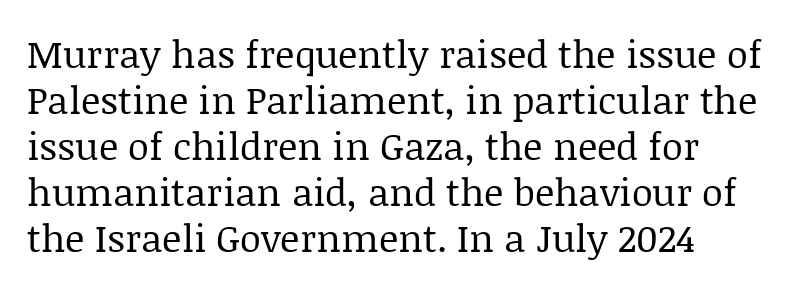
The image shows 38 px regular-weight serif type, upright; set left-aligned, line spacing 1.21x, normal letter spacing, not underlined; low stroke contrast and a large x-height.
